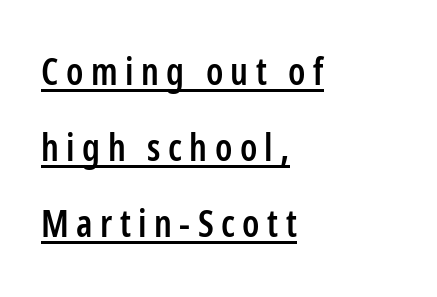
The image shows 37 px semibold, condensed sans-serif type, upright; set left-aligned, loose line spacing (2.06x), unusually wide letter spacing (+0.2 em), underlined; low stroke contrast and a medium x-height.
